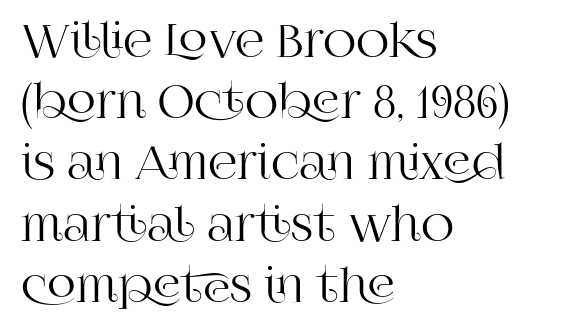
The image shows 46 px serif type, upright; set left-aligned, normal line spacing (1.33x), normal letter spacing, not underlined; high stroke contrast and a large x-height.
